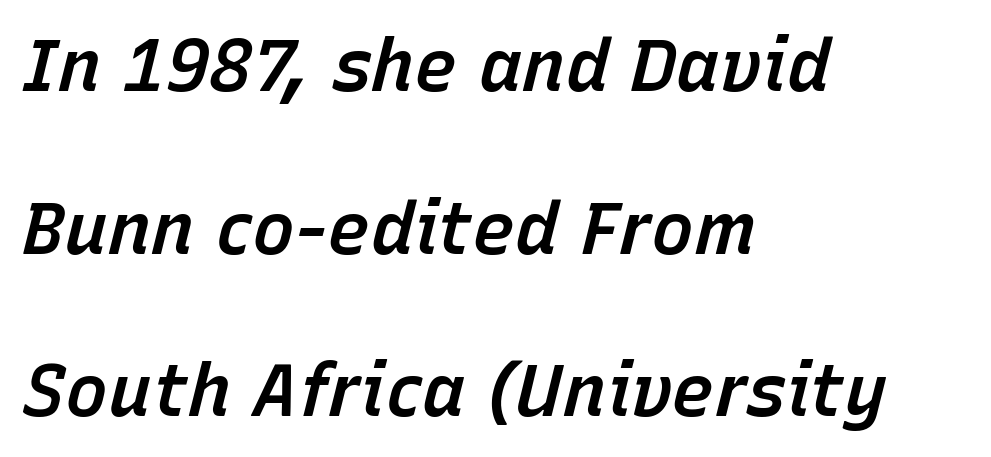
Q: Is the text bold? A: Semi-bold.
Q: Is the text italic (slanted)? A: Yes, it leans right by about 15 degrees.
Q: Is the text underlined? A: No.
Q: How is the paragraph aligned? A: Left-aligned.
Q: Is the spacing between letters normal or unusually wide? A: Normal.
Q: Is the spacing between lines tight, normal or loose? A: Loose.
Q: Width (condensed, normal, or wide)? A: Normal.
Q: Stroke contrast? A: Low.
Q: x-height? A: Medium.
Q: Monospaced? A: No.
